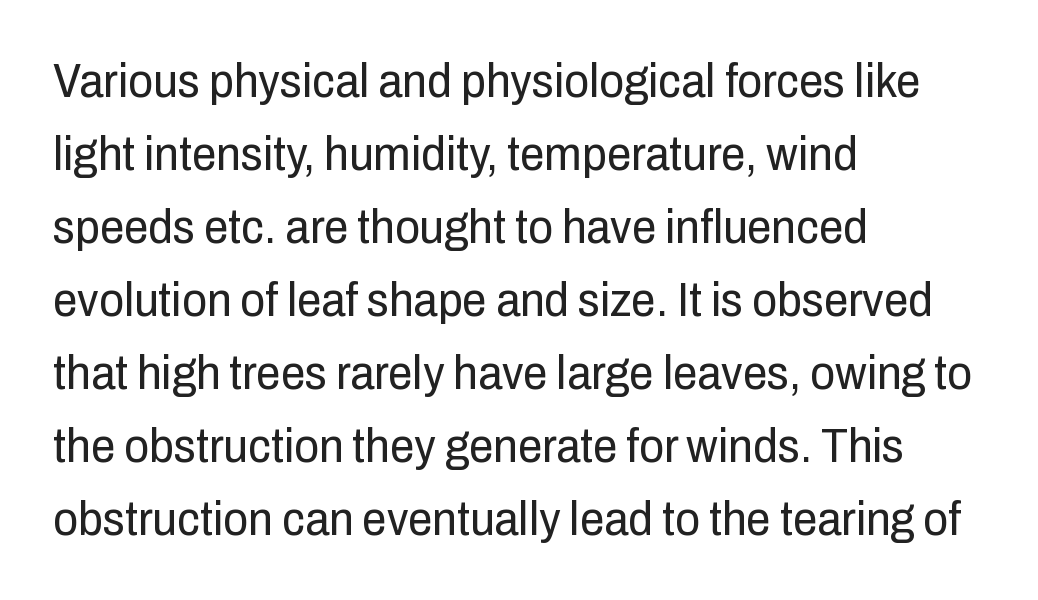
Does the leading feel generous? No, just average. Unlike italic type, these characters show no tilt at all. Is the type heavy? It reads as light-to-regular instead. Tracking here is standard; glyphs follow each other at the usual distance.
